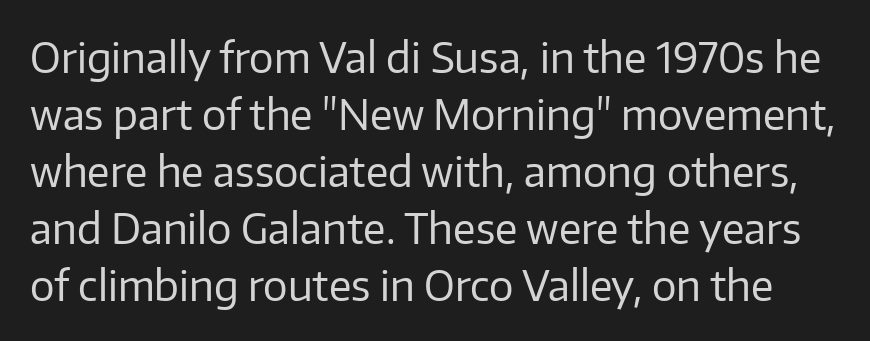
Q: Is the text bold? A: No.
Q: Is the text italic (slanted)? A: No, it is upright.
Q: Is the typeface a serif or a sans-serif typeface? A: Sans-serif.
Q: Is the text underlined? A: No.
Q: Is the spacing between letters normal or unusually wide? A: Normal.
Q: Is the spacing between lines tight, normal or loose? A: Normal.
Q: Width (condensed, normal, or wide)? A: Normal.
Q: Stroke contrast? A: Low.
Q: x-height? A: Medium.
Q: Monospaced? A: No.
